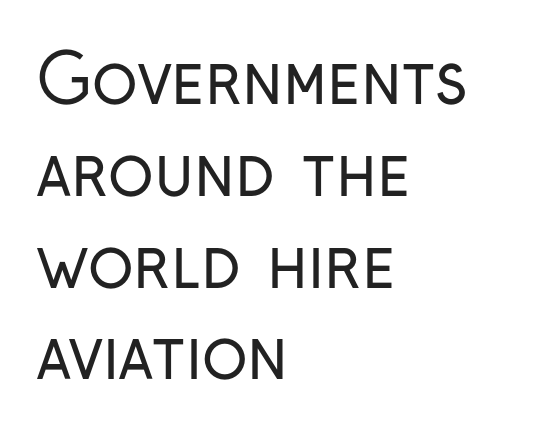
Q: Is the text bold? A: No.
Q: Is the text italic (slanted)? A: No, it is upright.
Q: Is the typeface a serif or a sans-serif typeface? A: Sans-serif.
Q: Is the text underlined? A: No.
Q: How is the paragraph aligned? A: Left-aligned.
Q: Is the spacing between letters normal or unusually wide? A: Normal.
Q: Is the spacing between lines tight, normal or loose? A: Normal.
Q: Width (condensed, normal, or wide)? A: Condensed.
Q: Stroke contrast? A: Low.
Q: x-height? A: Medium.
Q: Monospaced? A: No.
